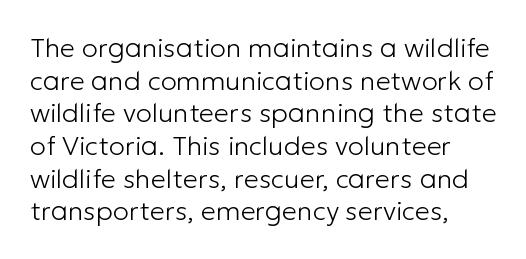
What stands out about the letter spacing? Nothing — it is the standard amount. This is not heavy type; no bold has been used. Just letters on the line, the space beneath them empty. Notice how the stems are strictly vertical — no italics here. This rendering uses left alignment, leaving the right contour irregular.
